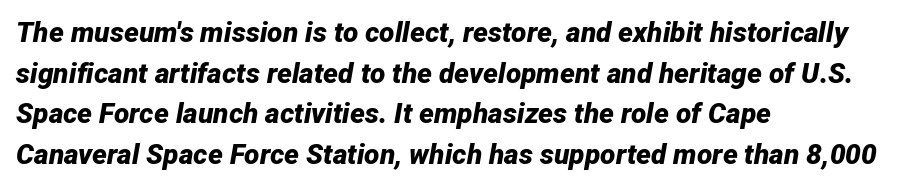
{"italic": "yes", "lean": "right", "slant_degrees": 12, "bold": "yes", "weight": "bold", "width": "normal", "stroke_contrast": "low", "x_height": "medium", "monospaced": "no", "underline": "no", "align": "left", "line_spacing": "normal", "line_spacing_ratio": 1.45, "letter_spacing": "normal", "letter_spacing_em": 0.0, "glyph_px": 28}
